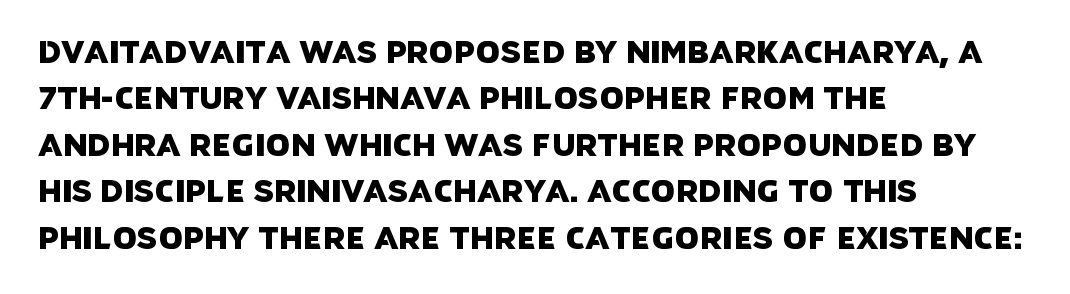
Q: Is the typeface a serif or a sans-serif typeface? A: Sans-serif.
Q: Is the text underlined? A: No.
Q: How is the paragraph aligned? A: Left-aligned.
Q: Is the spacing between letters normal or unusually wide? A: Normal.
Q: Is the spacing between lines tight, normal or loose? A: Normal.
Q: Width (condensed, normal, or wide)? A: Normal.
Q: Stroke contrast? A: Low.
Q: x-height? A: Large.
Q: Monospaced? A: No.
